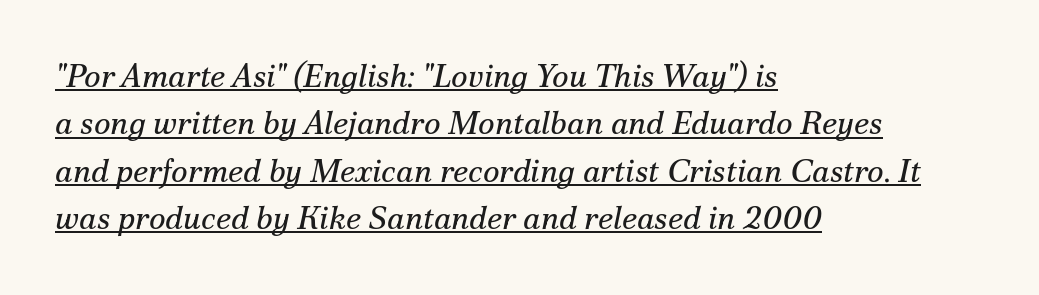
Q: Is the text bold? A: No.
Q: Is the text italic (slanted)? A: Yes, it leans right by about 12 degrees.
Q: Is the typeface a serif or a sans-serif typeface? A: Serif.
Q: Is the text underlined? A: Yes.
Q: How is the paragraph aligned? A: Left-aligned.
Q: Is the spacing between letters normal or unusually wide? A: Normal.
Q: Is the spacing between lines tight, normal or loose? A: Normal.
Q: Width (condensed, normal, or wide)? A: Normal.
Q: Stroke contrast? A: Medium.
Q: x-height? A: Small.
Q: Monospaced? A: No.
